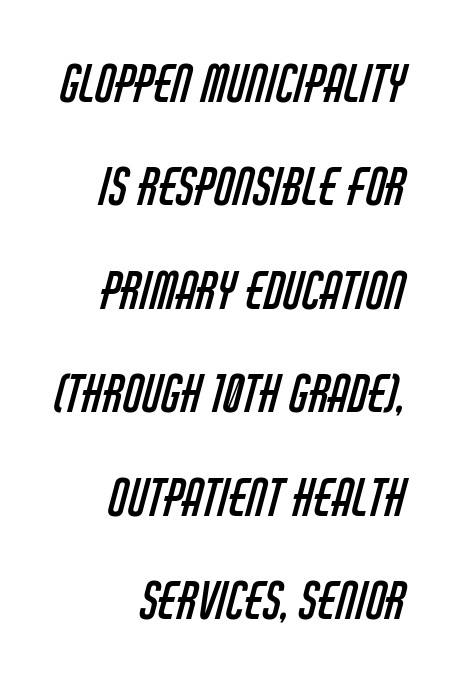
Q: Is the text bold? A: No.
Q: Is the typeface a serif or a sans-serif typeface? A: Sans-serif.
Q: Is the text underlined? A: No.
Q: How is the paragraph aligned? A: Right-aligned.
Q: Is the spacing between letters normal or unusually wide? A: Normal.
Q: Is the spacing between lines tight, normal or loose? A: Loose.
Q: Width (condensed, normal, or wide)? A: Condensed.
Q: Stroke contrast? A: Low.
Q: x-height? A: Large.
Q: Monospaced? A: No.
